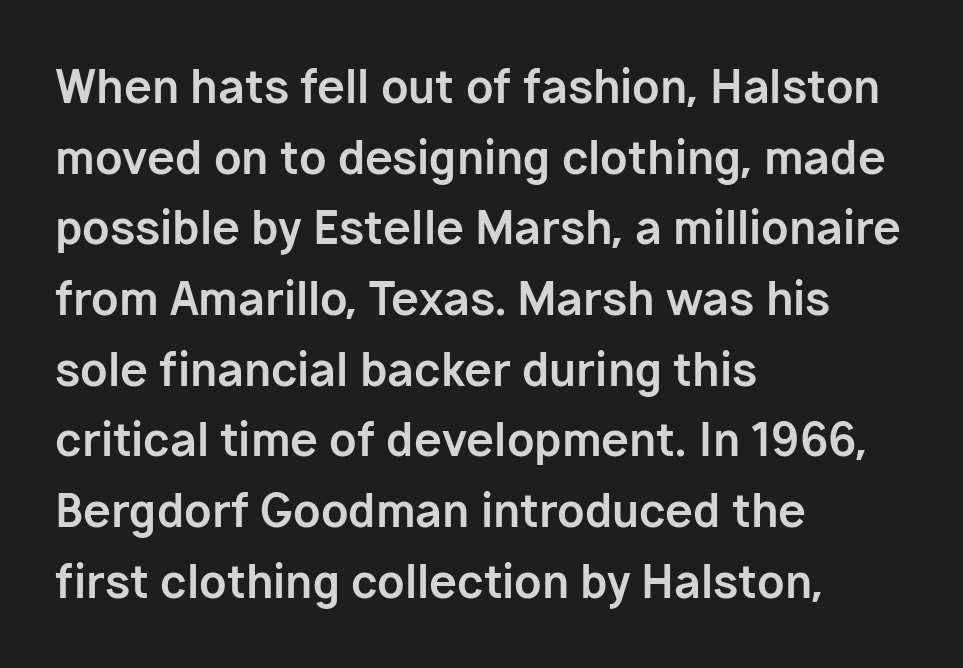
Q: Is the text bold? A: Yes.
Q: Is the text italic (slanted)? A: No, it is upright.
Q: Is the typeface a serif or a sans-serif typeface? A: Sans-serif.
Q: Is the text underlined? A: No.
Q: How is the paragraph aligned? A: Left-aligned.
Q: Is the spacing between letters normal or unusually wide? A: Normal.
Q: Is the spacing between lines tight, normal or loose? A: Normal.
Q: Width (condensed, normal, or wide)? A: Normal.
Q: Stroke contrast? A: Low.
Q: x-height? A: Medium.
Q: Monospaced? A: No.
